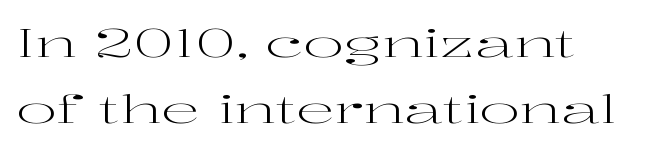
The image shows 38 px regular-weight, wide serif type, upright; set left-aligned, line spacing 1.75x, normal letter spacing, not underlined; high stroke contrast and a medium x-height.
